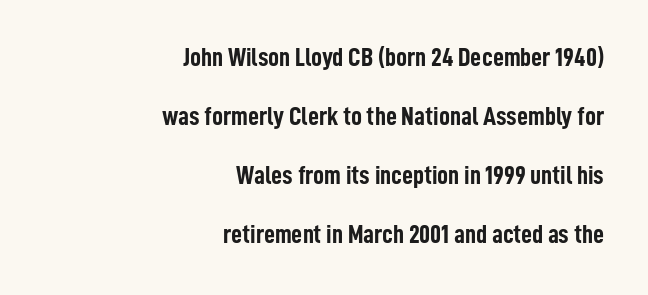
The image shows 27 px bold type, upright; set right-aligned, loose line spacing (2.19x), normal letter spacing, not underlined.
